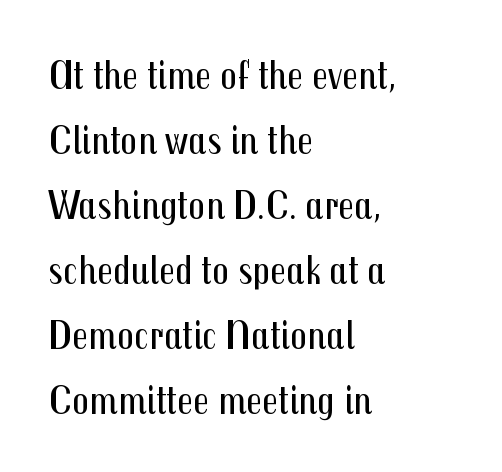
{"serif": "no", "italic": "no", "bold": "no", "weight": "regular", "width": "condensed", "stroke_contrast": "medium", "x_height": "medium", "monospaced": "no", "underline": "no", "align": "left", "line_spacing": "normal", "line_spacing_ratio": 1.55, "letter_spacing": "normal", "letter_spacing_em": 0.0, "glyph_px": 42}
